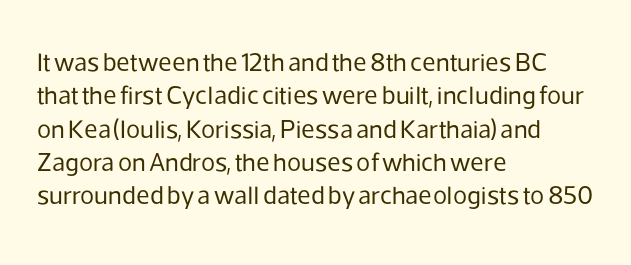
Q: Is the text bold? A: No.
Q: Is the text italic (slanted)? A: No, it is upright.
Q: Is the text underlined? A: No.
Q: How is the paragraph aligned? A: Left-aligned.
Q: Is the spacing between letters normal or unusually wide? A: Normal.
Q: Is the spacing between lines tight, normal or loose? A: Normal.
